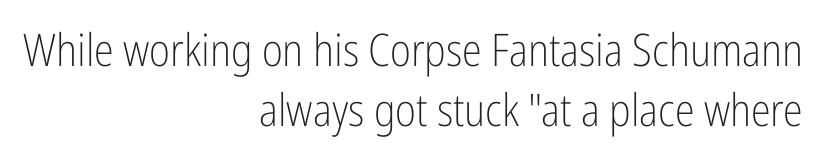
Q: Is the text bold? A: No.
Q: Is the text italic (slanted)? A: No, it is upright.
Q: Is the typeface a serif or a sans-serif typeface? A: Sans-serif.
Q: Is the text underlined? A: No.
Q: How is the paragraph aligned? A: Right-aligned.
Q: Is the spacing between letters normal or unusually wide? A: Normal.
Q: Is the spacing between lines tight, normal or loose? A: Normal.
Q: Width (condensed, normal, or wide)? A: Condensed.
Q: Stroke contrast? A: Low.
Q: x-height? A: Medium.
Q: Monospaced? A: No.
